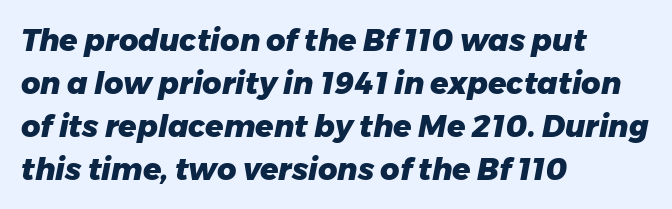
The image shows 30 px heavy type, italic (leaning right); set left-aligned, normal line spacing (1.43x), normal letter spacing, not underlined; low stroke contrast and a medium x-height.
